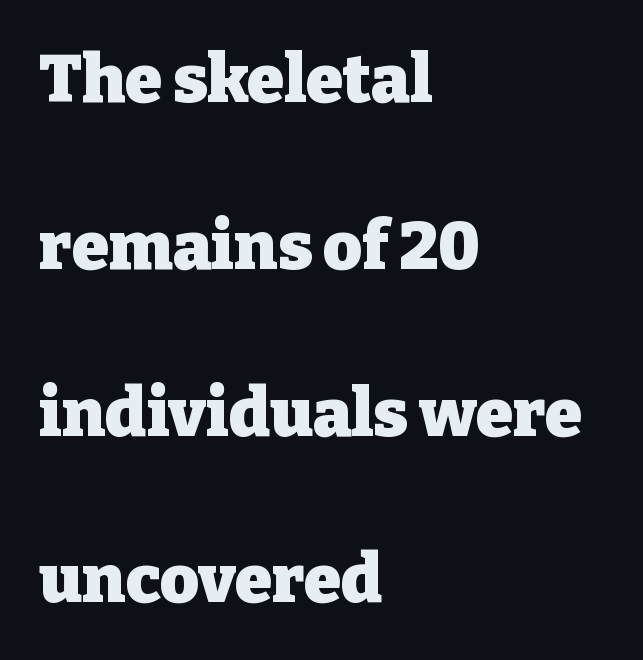
{"serif": "yes", "italic": "no", "bold": "yes", "weight": "heavy", "width": "normal", "stroke_contrast": "low", "x_height": "medium", "monospaced": "no", "underline": "no", "align": "left", "line_spacing": "loose", "line_spacing_ratio": 2.49, "letter_spacing": "normal", "letter_spacing_em": 0.0, "glyph_px": 67}
